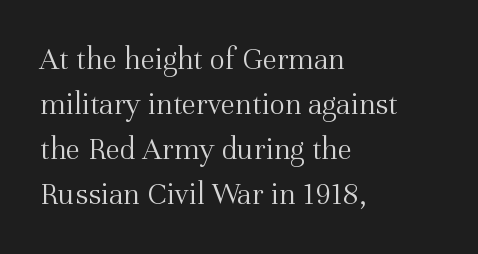
Q: Is the text bold? A: No.
Q: Is the text italic (slanted)? A: No, it is upright.
Q: Is the typeface a serif or a sans-serif typeface? A: Serif.
Q: Is the text underlined? A: No.
Q: How is the paragraph aligned? A: Left-aligned.
Q: Is the spacing between letters normal or unusually wide? A: Normal.
Q: Is the spacing between lines tight, normal or loose? A: Normal.
Q: Width (condensed, normal, or wide)? A: Normal.
Q: Stroke contrast? A: Medium.
Q: x-height? A: Medium.
Q: Monospaced? A: No.
